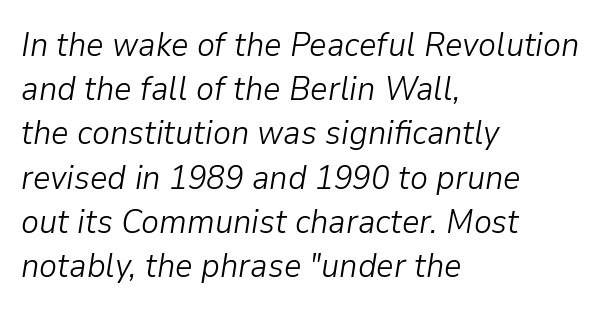
Whoever set this chose a conventional vertical rhythm. This rendering uses left alignment, leaving the right contour irregular. Caption: standard tracking, unaltered. The weight tops out at a normal text grade. Descenders are the only things crossing below the line. Emphasis-style slanted type is in use.
